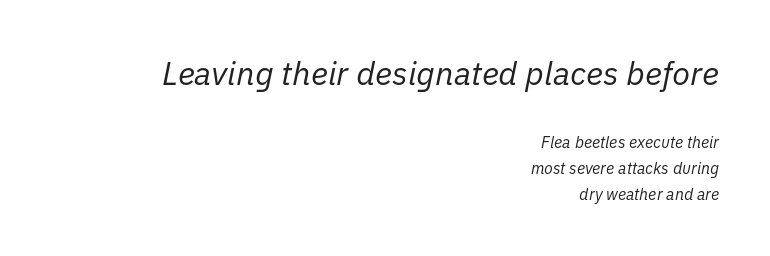
{"italic": "yes", "lean": "right", "slant_degrees": 11, "bold": "no", "weight": "regular", "width": "normal", "stroke_contrast": "low", "x_height": "medium", "monospaced": "no", "underline": "no", "align": "right", "line_spacing": "normal", "line_spacing_ratio": 1.62, "letter_spacing": "normal", "letter_spacing_em": 0.0, "larger_block": "first", "size_ratio": 2.06, "glyph_px": 33}
